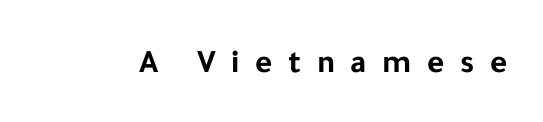
Vertical strokes here are truly vertical. A sans-serif font was chosen for this passage. Clear beneath every line of the passage. Tracking value appears strongly positive — letters spread wide.
